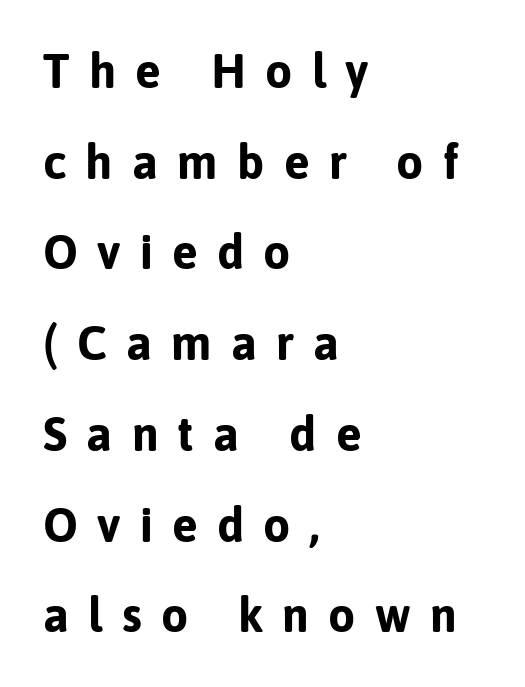
{"serif": "no", "italic": "no", "bold": "yes", "weight": "bold", "width": "normal", "stroke_contrast": "low", "x_height": "medium", "monospaced": "no", "underline": "no", "align": "left", "line_spacing_ratio": 1.89, "letter_spacing": "wide", "letter_spacing_em": 0.4, "glyph_px": 48}
